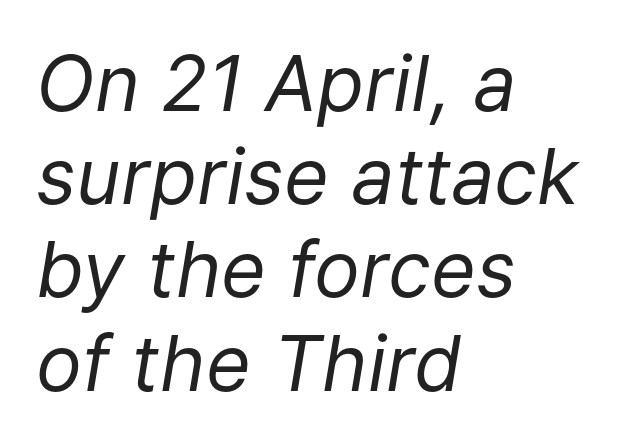
Q: Is the text bold? A: No.
Q: Is the text italic (slanted)? A: Yes, it leans right by about 9 degrees.
Q: Is the text underlined? A: No.
Q: How is the paragraph aligned? A: Left-aligned.
Q: Is the spacing between letters normal or unusually wide? A: Normal.
Q: Width (condensed, normal, or wide)? A: Normal.
Q: Stroke contrast? A: Low.
Q: x-height? A: Medium.
Q: Monospaced? A: No.
